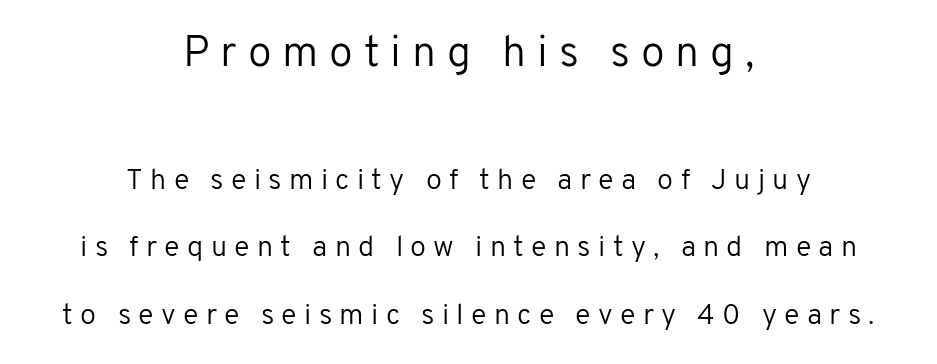
The image shows 43 px regular-weight sans-serif type, upright; set centered, loose line spacing (2.33x), unusually wide letter spacing (+0.25 em), not underlined; the first (top) block is 1.48x larger; low stroke contrast and a medium x-height.
